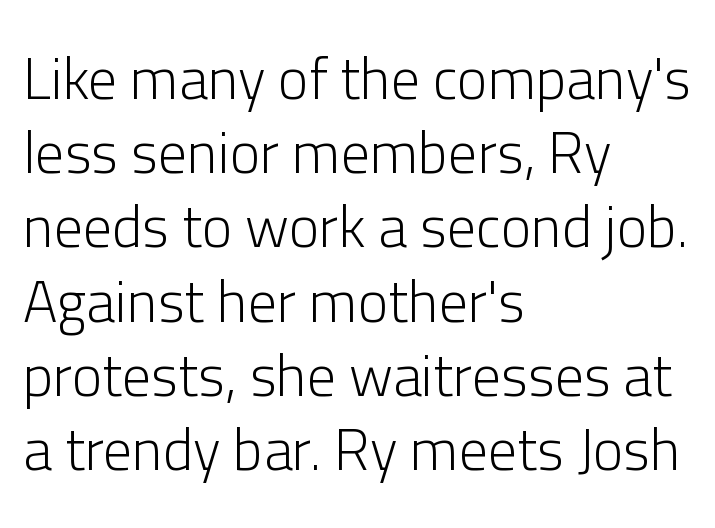
Classification — sans serif. The glyphs are unaccompanied by any horizontal stroke below them. Style check: upright. Weight: not bold — regular or lighter. Nobody touched the tracking dial on this one.
